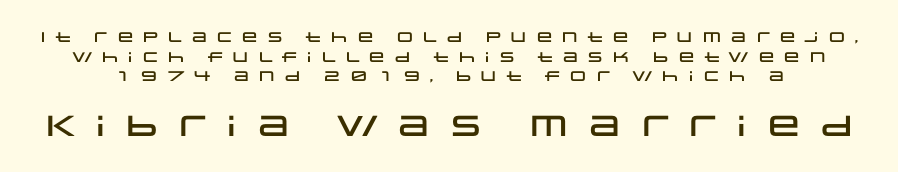
The image shows 29 px wide sans-serif type, upright; set normal line spacing (1.4x), unusually wide letter spacing (+0.34 em), not underlined; the second (bottom) block is 2.07x larger; low stroke contrast and a large x-height.
